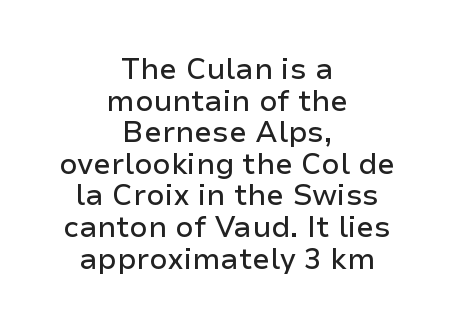
Descenders hang freely into open space. The axis of the letterforms is exactly vertical. There is no visible air inserted between adjacent glyphs. Serifs: no, the terminals of the letterforms are clean.
